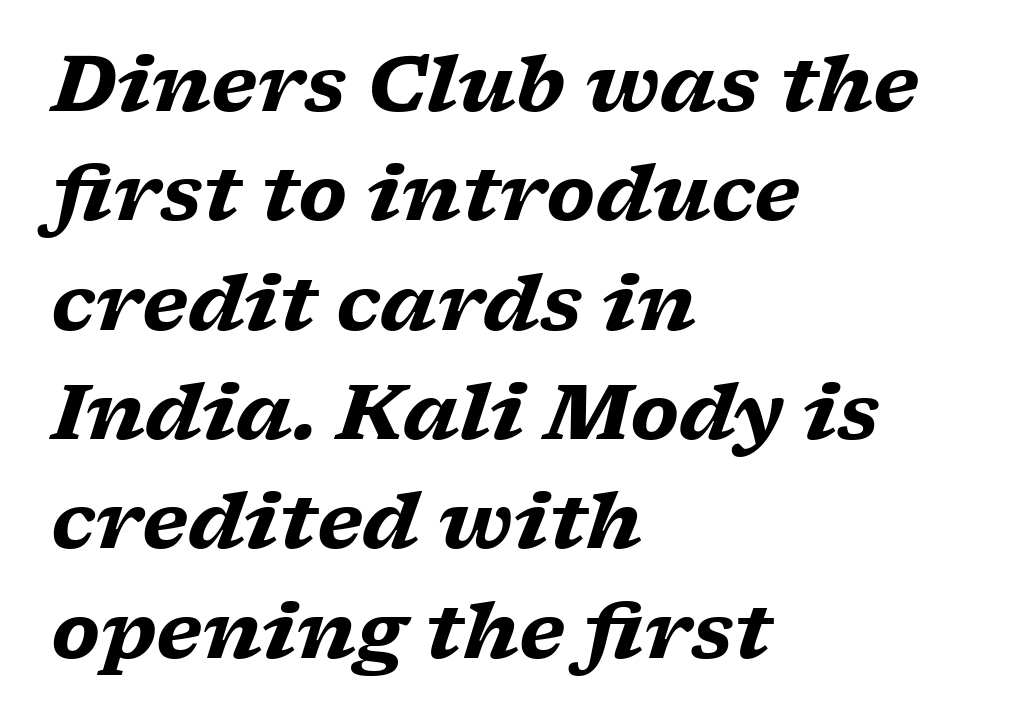
{"serif": "yes", "italic": "yes", "lean": "right", "slant_degrees": 17, "bold": "yes", "weight": "heavy", "width": "wide", "stroke_contrast": "low", "x_height": "medium", "monospaced": "no", "underline": "no", "align": "left", "line_spacing": "normal", "line_spacing_ratio": 1.42, "letter_spacing": "normal", "letter_spacing_em": 0.0, "glyph_px": 77}
